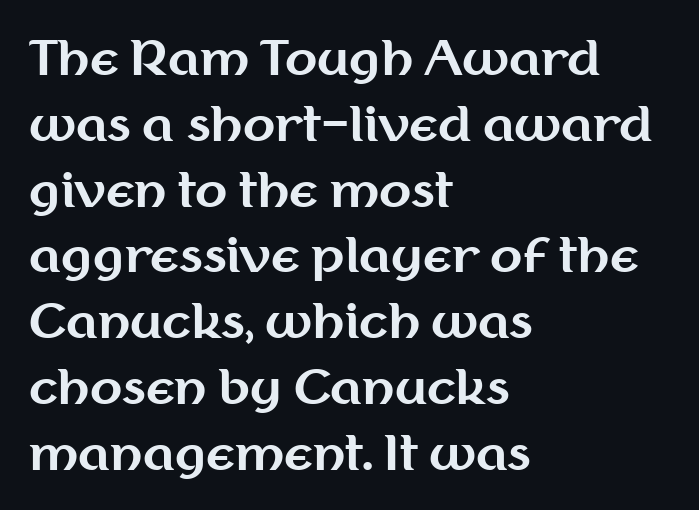
{"serif": "no", "italic": "no", "bold": "yes", "weight": "bold", "width": "normal", "stroke_contrast": "medium", "x_height": "medium", "monospaced": "no", "underline": "no", "align": "left", "line_spacing": "normal", "line_spacing_ratio": 1.4, "letter_spacing": "normal", "letter_spacing_em": 0.0, "glyph_px": 47}
